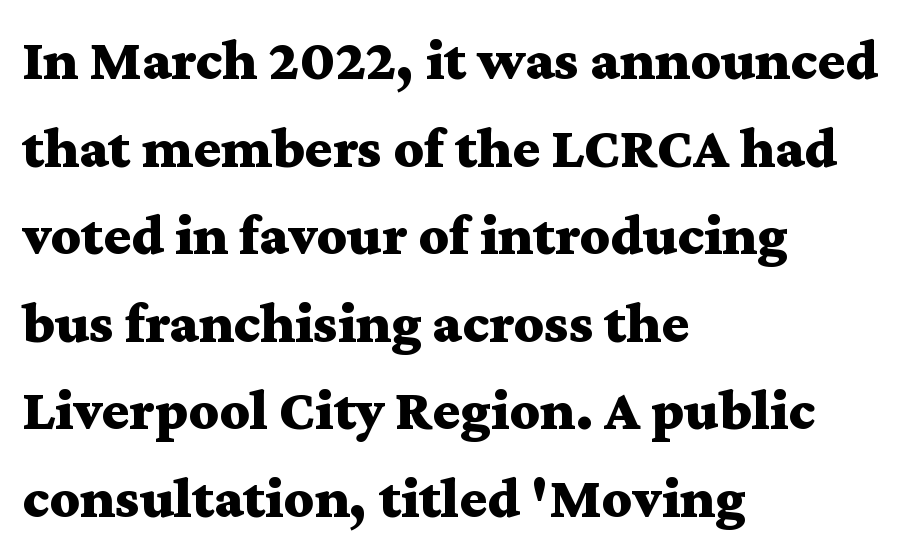
The image shows 58 px bold, wide serif type, upright; set left-aligned, normal line spacing (1.51x), normal letter spacing, not underlined; medium stroke contrast and a medium x-height.
